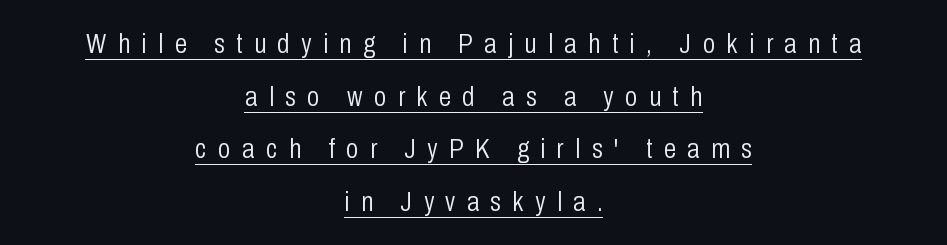
Q: Is the text bold? A: No.
Q: Is the text italic (slanted)? A: No, it is upright.
Q: Is the typeface a serif or a sans-serif typeface? A: Sans-serif.
Q: Is the text underlined? A: Yes.
Q: How is the paragraph aligned? A: Centered.
Q: Is the spacing between letters normal or unusually wide? A: Unusually wide.
Q: Width (condensed, normal, or wide)? A: Condensed.
Q: Stroke contrast? A: Low.
Q: x-height? A: Medium.
Q: Monospaced? A: No.
